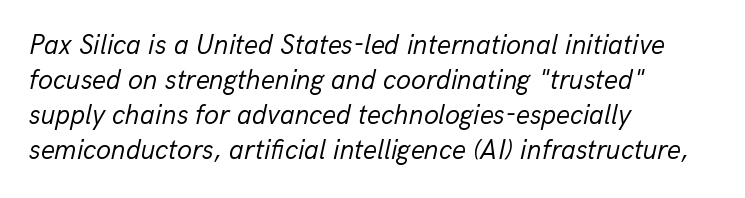
One-word summary of the alignment: left. You could call the tracking neutral — neither tight nor loose. The specimen omits any rule beneath the text block's lines. Summary of weight: not heavy and not bold.
